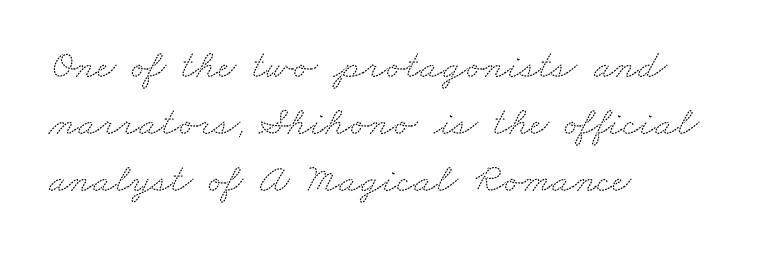
Observe the ordinary spacing: letters are neighbours, not strangers. Students, observe: this is what conventionally led text looks like. The compositor pushed each line to the left boundary. The baseline area is clear. The passage shown is typeset with a serif family. You could not count columns in this text — the font is proportionally spaced.
